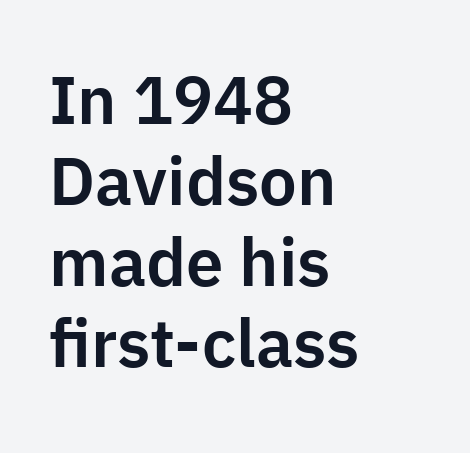
The image shows 67 px sans-serif type, upright; set left-aligned, line spacing 1.21x, normal letter spacing, not underlined; low stroke contrast and a medium x-height.
